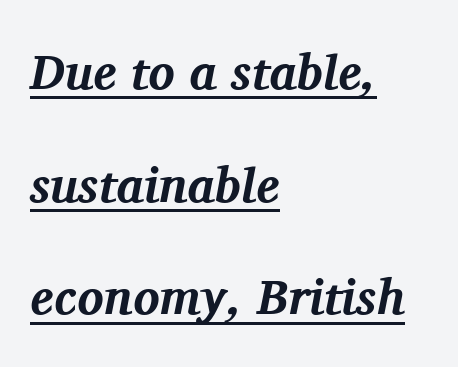
The image shows 49 px bold serif type, italic (leaning right); set left-aligned, loose line spacing (2.3x), normal letter spacing, underlined; medium stroke contrast and a medium x-height.
